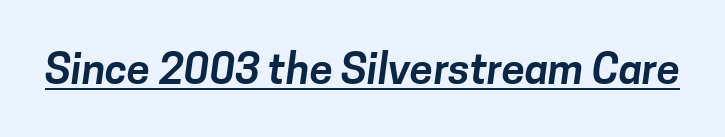
The image shows 42 px sans-serif type; set normal letter spacing, underlined; low stroke contrast and a medium x-height.
